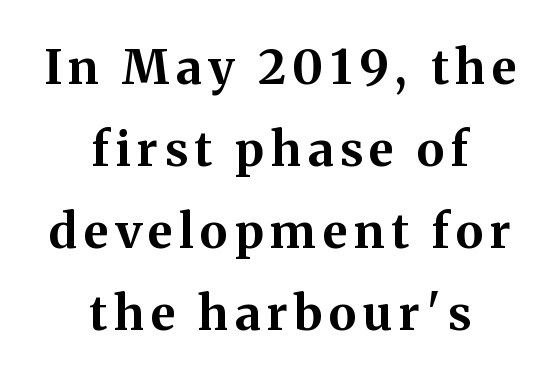
{"serif": "yes", "italic": "no", "bold": "yes", "weight": "bold", "width": "normal", "stroke_contrast": "medium", "x_height": "medium", "monospaced": "no", "underline": "no", "align": "center", "line_spacing_ratio": 1.71, "glyph_px": 48}
